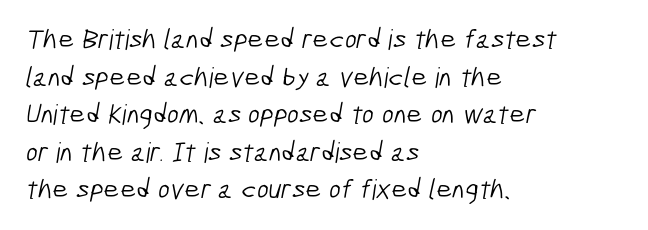
The image shows 28 px light, condensed sans-serif type; set left-aligned, normal line spacing (1.34x), normal letter spacing, not underlined; low stroke contrast and a medium x-height.
